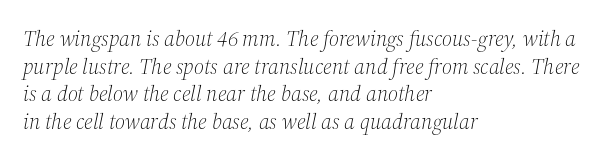
The image shows 22 px text type, italic (leaning right); set left-aligned, normal line spacing (1.26x), normal letter spacing, not underlined.
